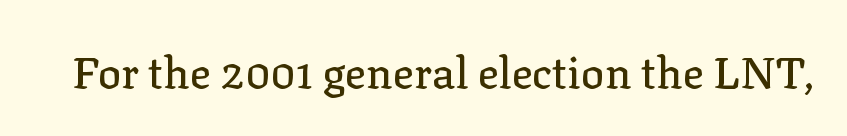
{"serif": "yes", "italic": "no", "width": "normal", "stroke_contrast": "low", "x_height": "medium", "monospaced": "no", "underline": "no", "letter_spacing": "normal", "letter_spacing_em": 0.0, "glyph_px": 44}
